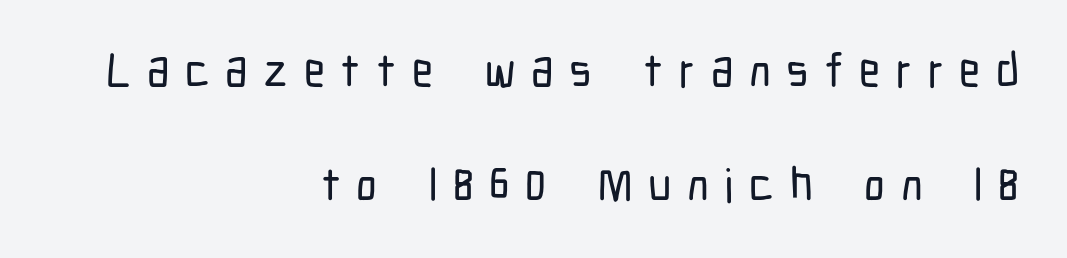
Q: Is the text italic (slanted)? A: No, it is upright.
Q: Is the typeface a serif or a sans-serif typeface? A: Sans-serif.
Q: Is the text underlined? A: No.
Q: How is the paragraph aligned? A: Right-aligned.
Q: Is the spacing between letters normal or unusually wide? A: Unusually wide.
Q: Is the spacing between lines tight, normal or loose? A: Loose.
Q: Width (condensed, normal, or wide)? A: Condensed.
Q: Stroke contrast? A: Low.
Q: x-height? A: Medium.
Q: Monospaced? A: No.
